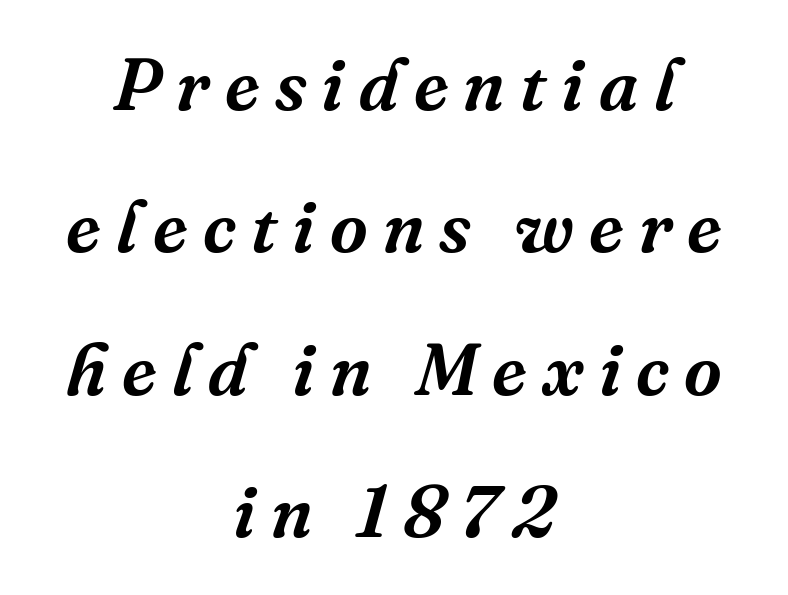
Visually the block forms a symmetrical silhouette, jagged on both flanks. Reading down the column, the eye jumps a long way to each next line. This sample has the flowing, uneven cadence of proportional lettering. The passage shown is typeset with a serif family. Characters are canted at an angle relative to the baseline's perpendicular.
